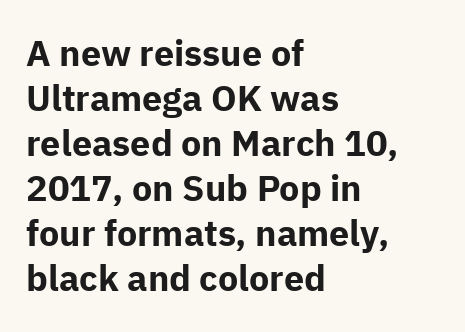
Q: Is the text bold? A: Yes.
Q: Is the text italic (slanted)? A: No, it is upright.
Q: Is the typeface a serif or a sans-serif typeface? A: Sans-serif.
Q: Is the text underlined? A: No.
Q: How is the paragraph aligned? A: Left-aligned.
Q: Is the spacing between letters normal or unusually wide? A: Normal.
Q: Is the spacing between lines tight, normal or loose? A: Normal.
Q: Width (condensed, normal, or wide)? A: Normal.
Q: Stroke contrast? A: Low.
Q: x-height? A: Medium.
Q: Monospaced? A: No.
